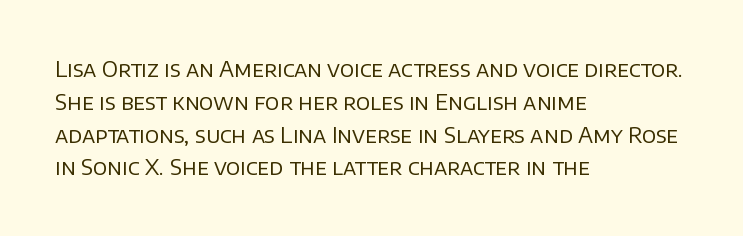
The image shows 21 px text type, upright; set left-aligned, normal line spacing (1.56x), normal letter spacing, not underlined.
